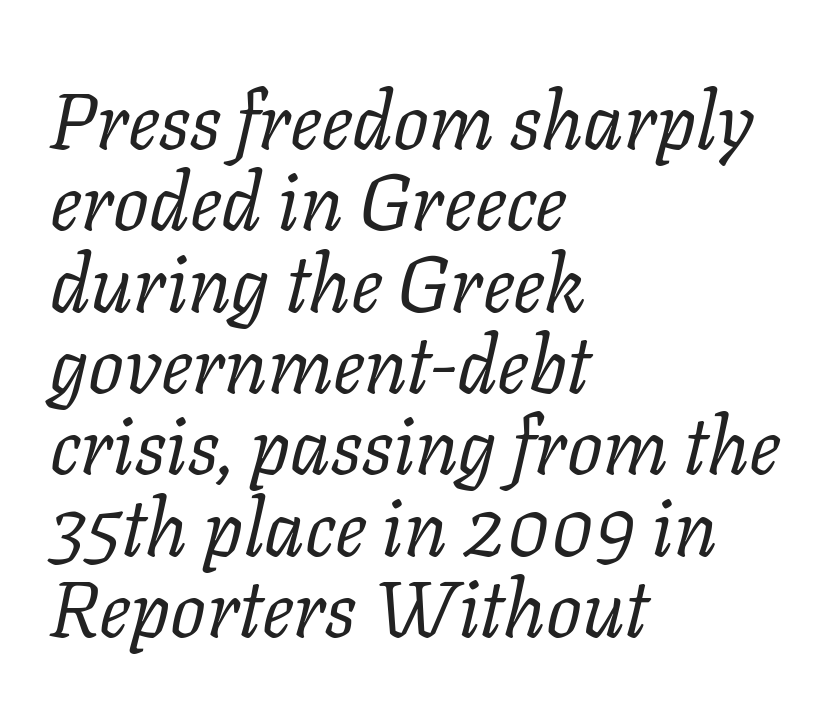
The image shows 79 px regular-weight serif type, italic (leaning right); set left-aligned, tight line spacing (1.03x), normal letter spacing, not underlined; low stroke contrast and a medium x-height.
